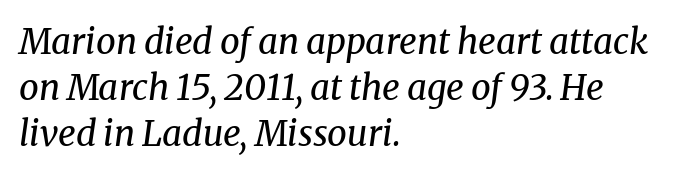
The image shows 35 px regular-weight serif type, italic (leaning right); set left-aligned, normal line spacing (1.32x), normal letter spacing, not underlined; medium stroke contrast and a medium x-height.
